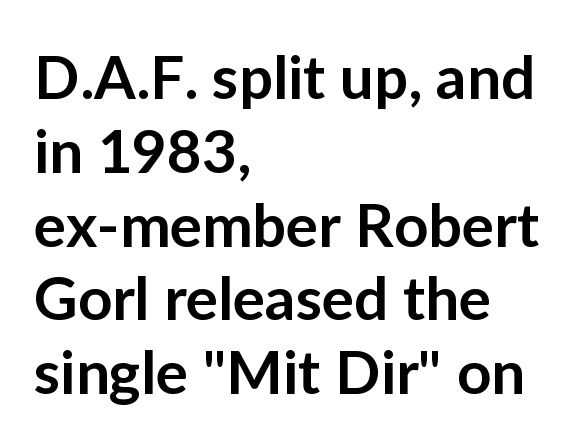
{"serif": "no", "italic": "no", "bold": "semi", "weight": "semibold", "width": "normal", "stroke_contrast": "low", "x_height": "medium", "monospaced": "no", "underline": "no", "align": "left", "line_spacing_ratio": 1.23, "letter_spacing": "normal", "letter_spacing_em": 0.0, "glyph_px": 60}
